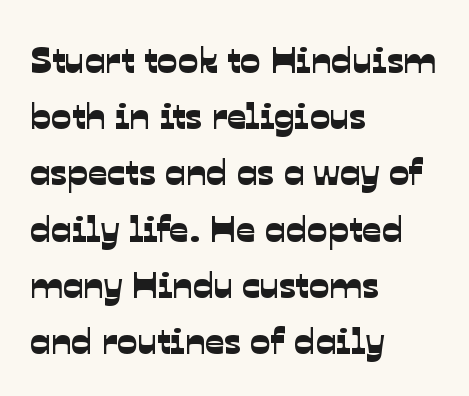
{"serif": "no", "width": "normal", "stroke_contrast": "low", "x_height": "medium", "monospaced": "no", "underline": "no", "align": "left", "line_spacing": "normal", "line_spacing_ratio": 1.48, "letter_spacing": "normal", "letter_spacing_em": 0.0, "glyph_px": 38}
